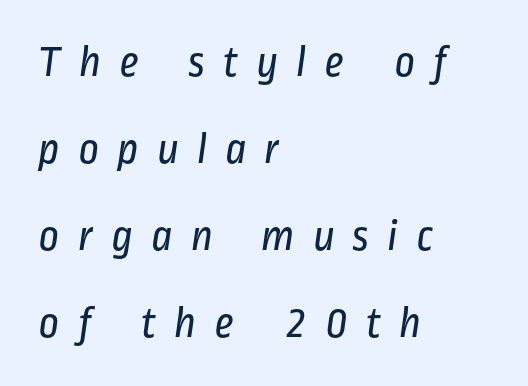
{"serif": "no", "bold": "no", "weight": "regular", "width": "condensed", "stroke_contrast": "low", "x_height": "medium", "monospaced": "no", "underline": "no", "align": "left", "line_spacing": "loose", "line_spacing_ratio": 1.93, "letter_spacing": "wide", "letter_spacing_em": 0.39, "glyph_px": 45}
